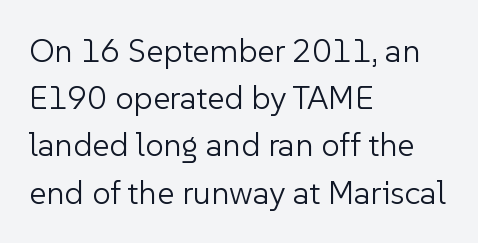
The image shows 33 px light sans-serif type, upright; set left-aligned, normal line spacing (1.43x), normal letter spacing, not underlined; low stroke contrast and a medium x-height.
